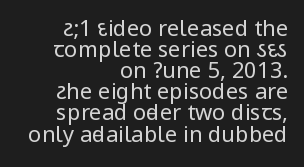
Q: Is the text bold? A: No.
Q: Is the text italic (slanted)? A: No, it is upright.
Q: Is the text underlined? A: No.
Q: How is the paragraph aligned? A: Right-aligned.
Q: Is the spacing between letters normal or unusually wide? A: Normal.
Q: Is the spacing between lines tight, normal or loose? A: Tight.
